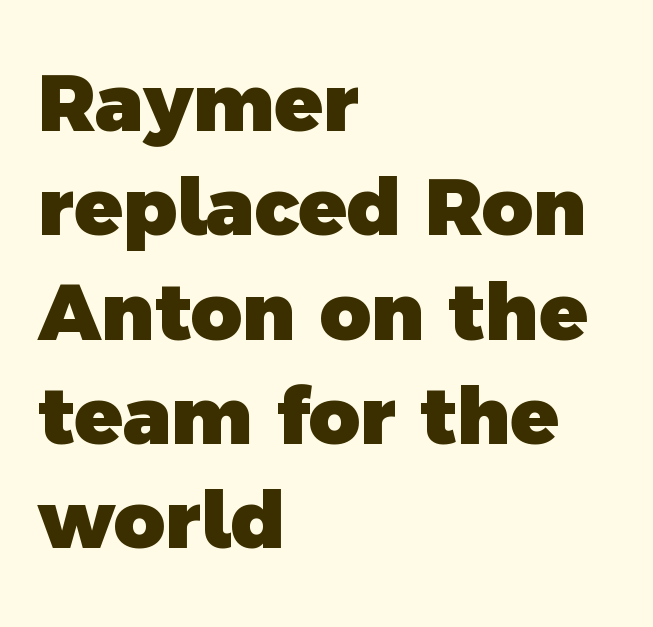
{"serif": "no", "bold": "yes", "weight": "heavy", "width": "normal", "x_height": "medium", "monospaced": "no", "underline": "no", "align": "left", "line_spacing": "normal", "line_spacing_ratio": 1.32, "letter_spacing": "normal", "letter_spacing_em": 0.0, "glyph_px": 79}
